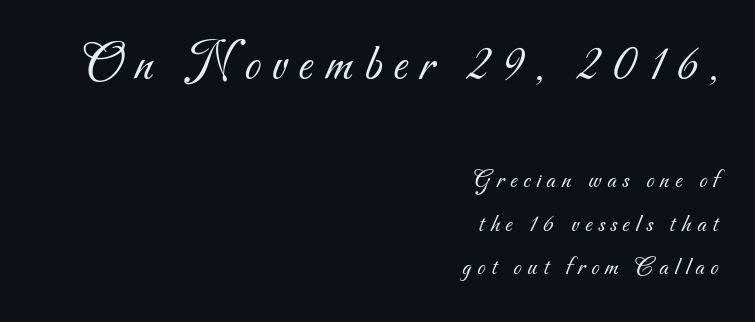
The tracking jumps out immediately: characters are airy and widely separated. Think of a printed novel: that variable character pitch is what you see here. Line ends are locked; line starts wander. The font family rendered here belongs to the sans-serif group.
